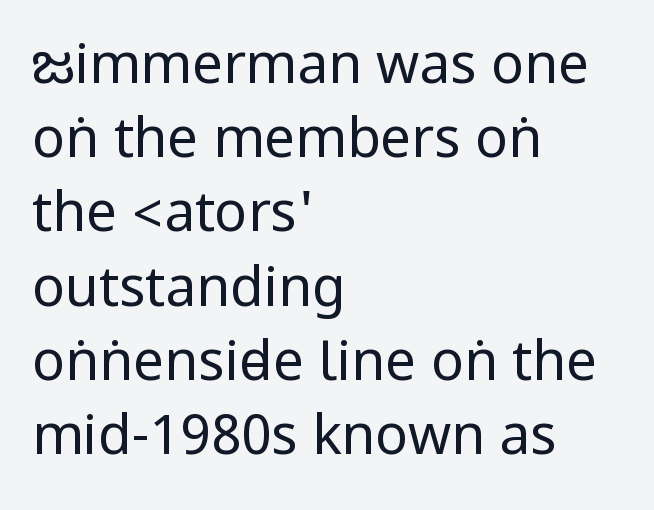
Quick note: interline space is typical. Each word holds together tightly as a unit, with standard inter-letter gaps. Weight: in the light-to-regular range. Left-aligned paragraph, ragged on the right. Upright lettering throughout.
